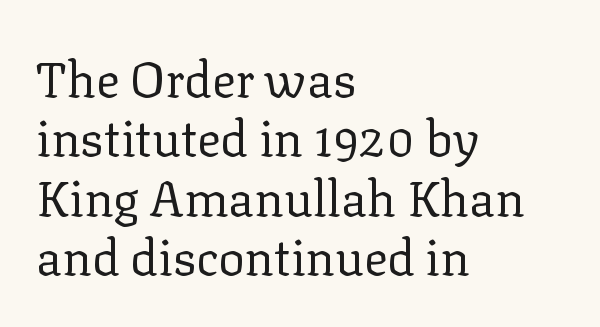
This is not heavy type; no bold has been used. Character widths vary here, with narrow letters taking less room than wide ones. Beneath every word, the page is bare. Upright lettering throughout. In CSS terms this would be text-align: left. Font category for this specimen: serif.
